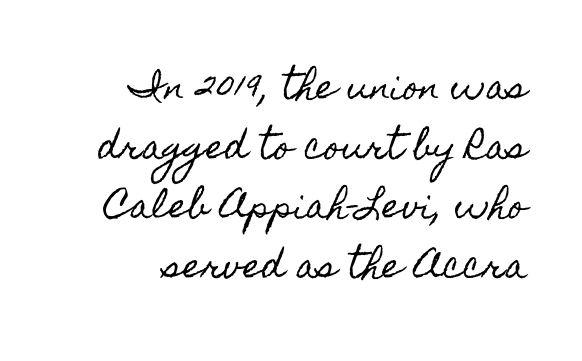
{"width": "condensed", "x_height": "small", "monospaced": "no", "underline": "no", "align": "right", "line_spacing_ratio": 1.81, "letter_spacing": "normal", "letter_spacing_em": 0.0, "glyph_px": 33}
